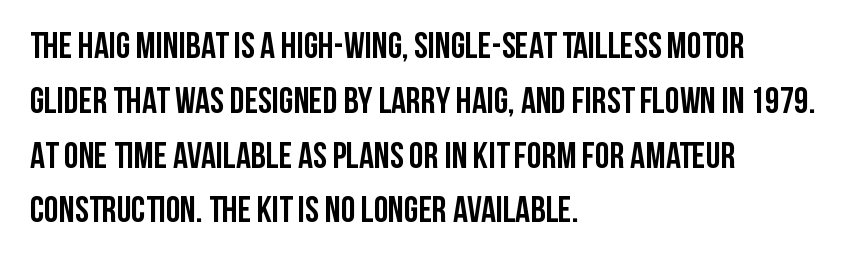
Tall strokes in this sample are plumb rather than angled. Characters follow at the spacing the type designer built in. The lines are quadded left. A normal amount of white space separates one row of letters from the next. Typesetter's note: full bold, strokes at maximum text heaviness.
